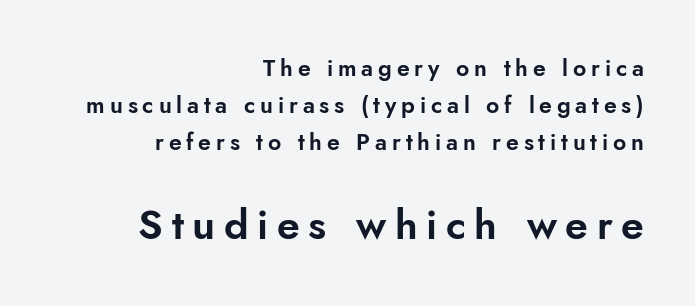
Characters remain perfectly vertical along every line. Leading: standard. I'd call this a sans setting — the letters go barefoot. Scale increases going downward across the two blocks.
